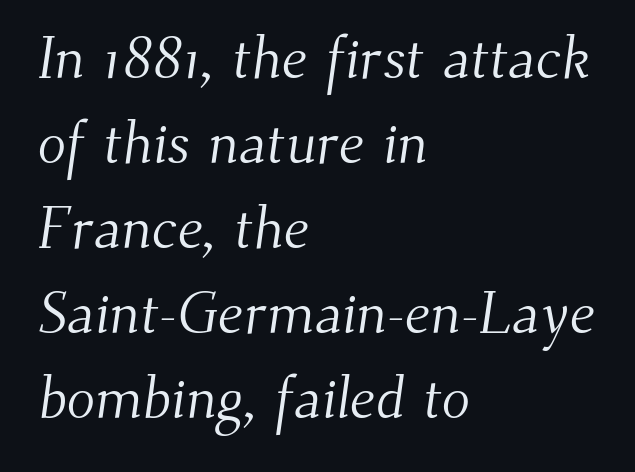
Between one letter and the next there's only the usual sliver of space. The area under the type is left untouched. A typesetter would call this leading conventional body-copy spacing. The passage shown is not bold in any degree. The glyphs in this specimen are seriffed.
